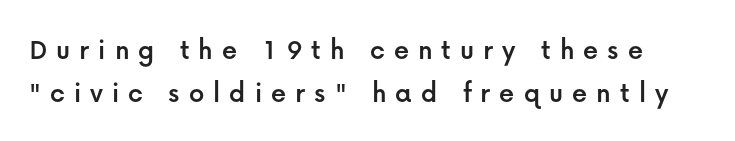
The image shows 30 px sans-serif type, upright; set normal line spacing (1.43x), unusually wide letter spacing (+0.3 em), not underlined; low stroke contrast and a medium x-height.
